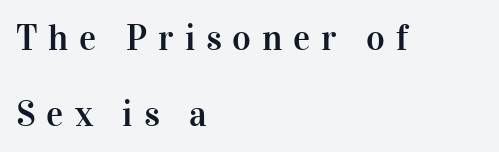
Is the block centered? No — it sits flush against the left margin. These lines stand farther apart than default settings would place them. Spacing verdict: proportional, widths tailored to each character. Nobody drew a line under any word here.
